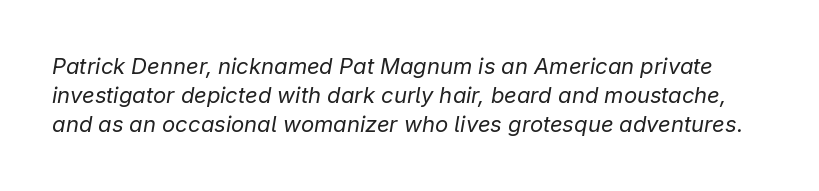
Tall strokes in this sample are angled rather than plumb. The area under the type is left untouched. In terms of leading, this rendering sits right in the middle. This rendering leaves character spacing at its baseline value. Vertical stems look standard width or narrower in stroke.
